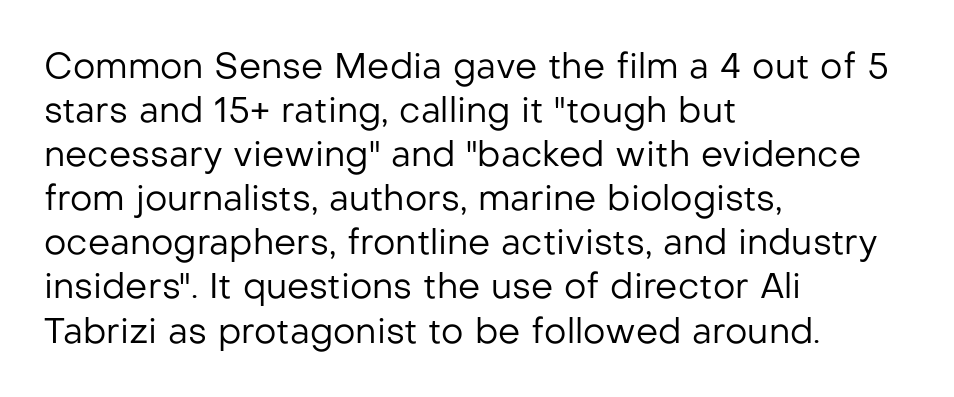
Typographically, this falls in the sans-serif category. No extra tracking has been applied to these lines. Vertically, the passage feels balanced, rows spaced as you'd expect. Reading down the block, your eye returns to a fixed left position each line.
